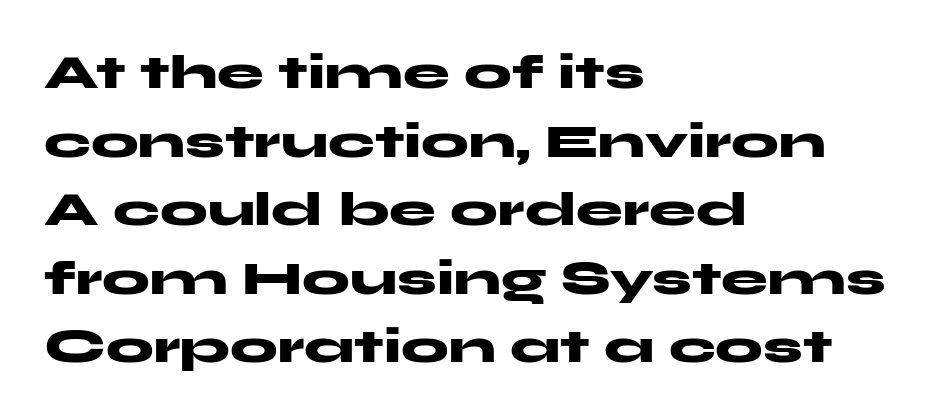
Does the type have serifs? No, each stem ends abruptly. Normally led — the rows are evenly, conventionally spaced. Which margin do the lines hug? The left one — the right edge is uneven. Is this a fixed-width face? No — the glyphs have proportional, varying widths.
